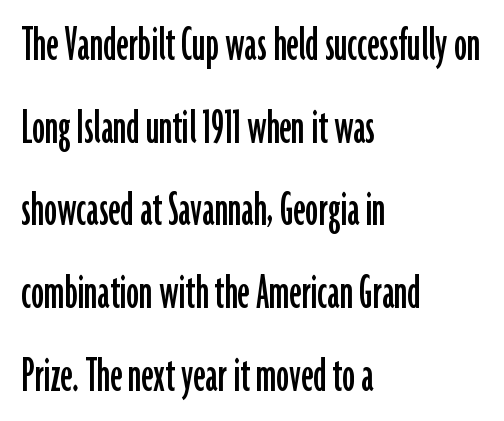
The image shows 52 px condensed sans-serif type, upright; set left-aligned, normal line spacing (1.59x), normal letter spacing, not underlined; low stroke contrast and a medium x-height.
